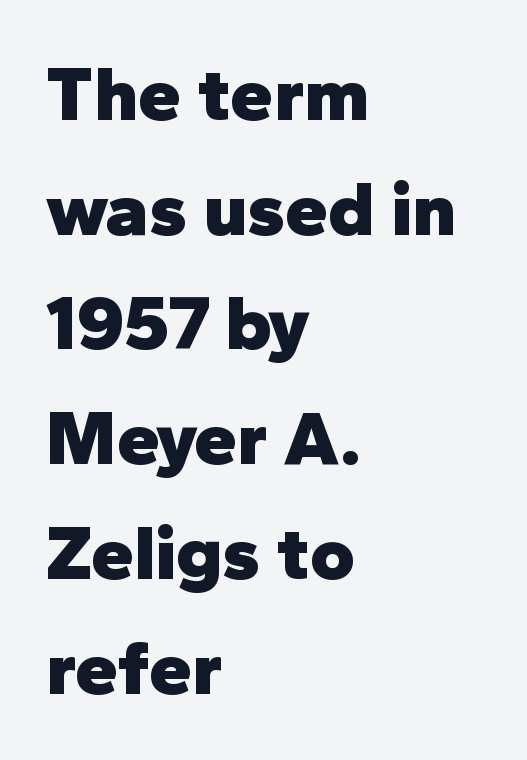
{"serif": "no", "italic": "no", "bold": "yes", "weight": "heavy", "width": "normal", "stroke_contrast": "low", "x_height": "medium", "monospaced": "no", "underline": "no", "align": "left", "line_spacing": "normal", "line_spacing_ratio": 1.49, "letter_spacing": "normal", "letter_spacing_em": 0.0, "glyph_px": 77}
